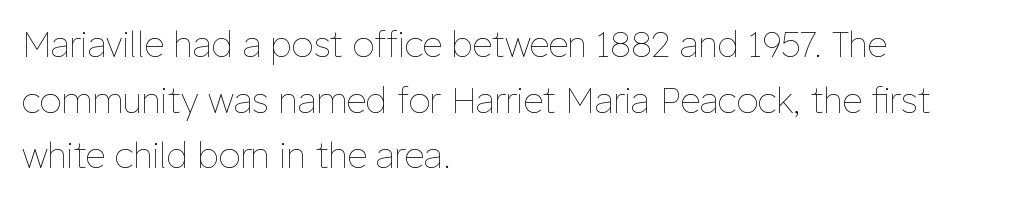
The image shows 35 px thin type, upright; set left-aligned, normal line spacing (1.59x), normal letter spacing, not underlined; low stroke contrast and a medium x-height.
